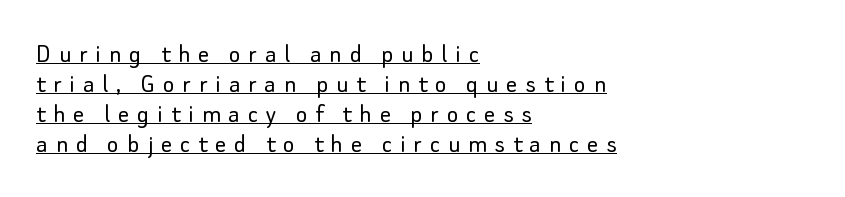
Emphasis is given by a line drawn under the lettering. The face used here is proportionally spaced, like ordinary book or web type. Each word looks stretched out because of the extra space between its letters. If you measured baseline to baseline, you'd find a short distance. No italicization has been applied; the sample stays upright.
